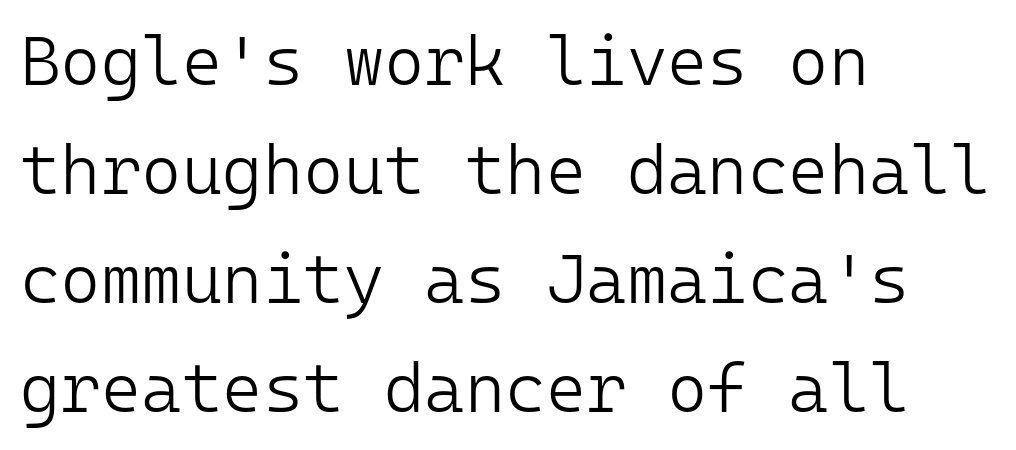
The image shows 69 px light sans-serif type, upright, monospaced; set left-aligned, normal line spacing (1.58x), normal letter spacing, not underlined; low stroke contrast and a medium x-height.
